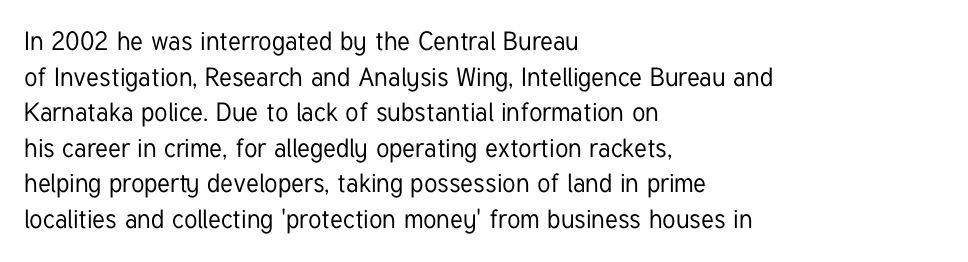
The image shows 26 px text type, upright; set left-aligned, normal line spacing (1.37x), normal letter spacing, not underlined.
